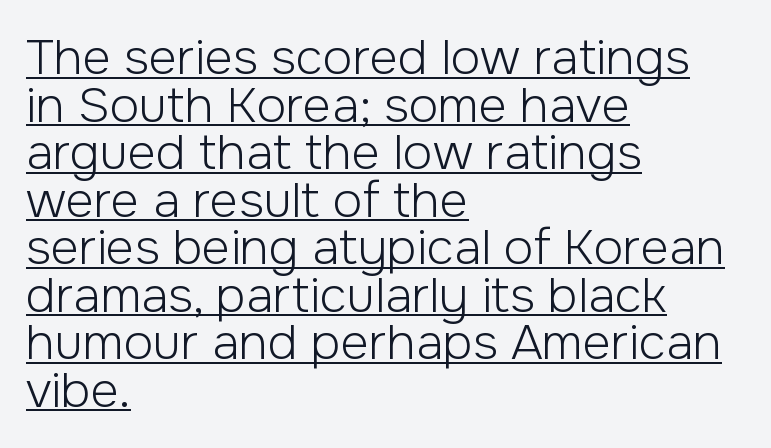
This sample is left-justified, so line endings fall wherever the words run out. Stroke terminals: plain, sans-serif. This sample uses plain, unmodified letter spacing. Posture: vertical. Compared with undecorated copy, this sample adds a rule below the words. Spacing verdict: proportional, widths tailored to each character.
